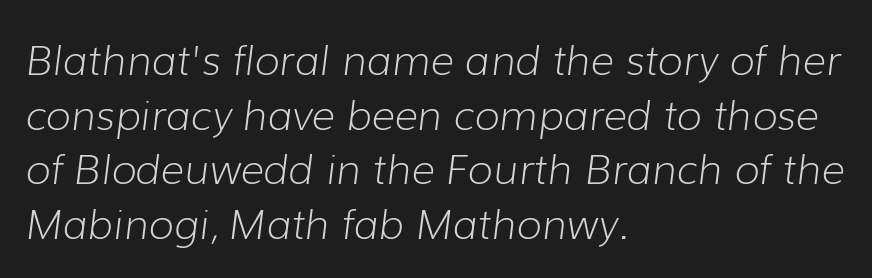
{"italic": "yes", "lean": "right", "slant_degrees": 7, "bold": "no", "weight": "light", "width": "normal", "stroke_contrast": "low", "x_height": "medium", "monospaced": "no", "underline": "no", "align": "left", "line_spacing": "normal", "line_spacing_ratio": 1.33, "letter_spacing": "normal", "letter_spacing_em": 0.0, "glyph_px": 41}
